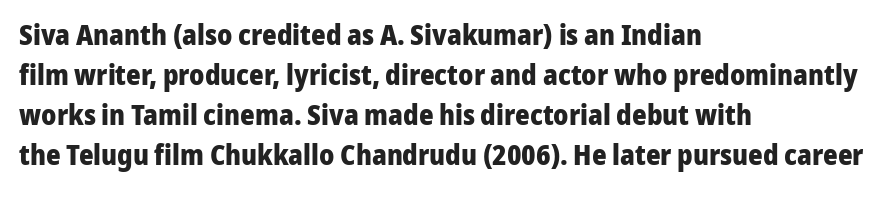
{"serif": "no", "italic": "no", "bold": "yes", "weight": "heavy", "width": "normal", "stroke_contrast": "low", "x_height": "medium", "monospaced": "no", "underline": "no", "align": "left", "line_spacing": "normal", "line_spacing_ratio": 1.43, "letter_spacing": "normal", "letter_spacing_em": 0.0, "glyph_px": 28}
